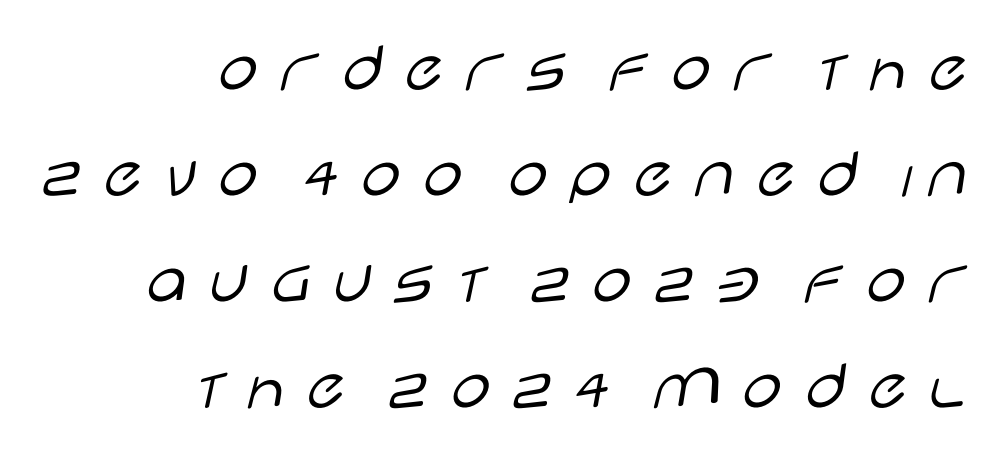
{"serif": "no", "bold": "no", "weight": "light", "width": "wide", "stroke_contrast": "low", "x_height": "large", "monospaced": "no", "underline": "no", "align": "right", "line_spacing": "normal", "line_spacing_ratio": 1.47, "glyph_px": 72}
